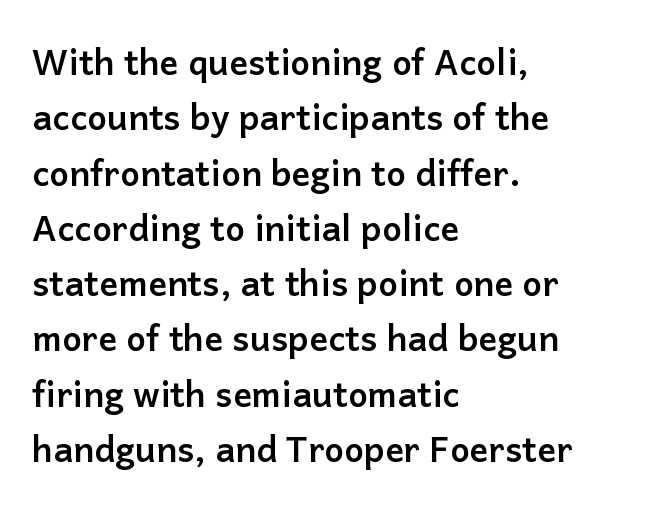
Q: Is the text bold? A: Yes.
Q: Is the text italic (slanted)? A: No, it is upright.
Q: Is the typeface a serif or a sans-serif typeface? A: Sans-serif.
Q: Is the text underlined? A: No.
Q: How is the paragraph aligned? A: Left-aligned.
Q: Is the spacing between letters normal or unusually wide? A: Normal.
Q: Is the spacing between lines tight, normal or loose? A: Normal.
Q: Width (condensed, normal, or wide)? A: Normal.
Q: Stroke contrast? A: Low.
Q: x-height? A: Medium.
Q: Monospaced? A: No.
